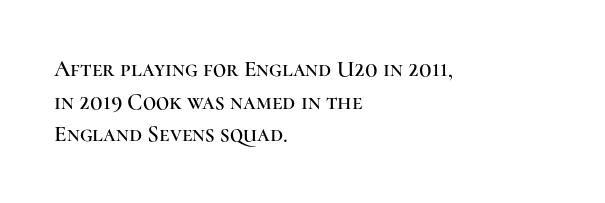
{"italic": "no", "underline": "no", "align": "left", "line_spacing": "normal", "line_spacing_ratio": 1.42, "letter_spacing": "normal", "letter_spacing_em": 0.0, "glyph_px": 23}
